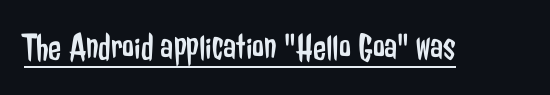
The image shows 38 px regular-weight, condensed sans-serif type, upright; set normal letter spacing, underlined; low stroke contrast and a medium x-height.
